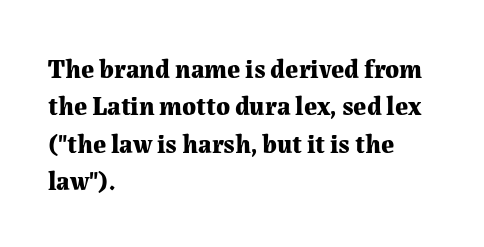
{"italic": "no", "bold": "yes", "underline": "no", "align": "left", "line_spacing": "normal", "line_spacing_ratio": 1.44, "letter_spacing": "normal", "letter_spacing_em": 0.0, "glyph_px": 26}
